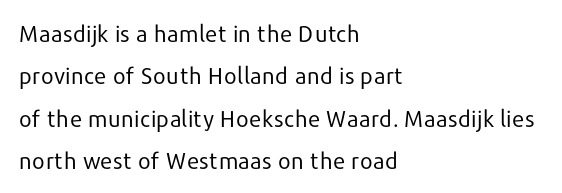
{"italic": "no", "bold": "no", "underline": "no", "align": "left", "line_spacing_ratio": 1.84, "letter_spacing": "normal", "letter_spacing_em": 0.0, "glyph_px": 23}
